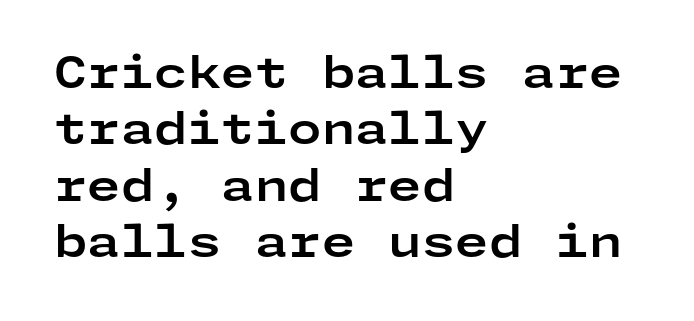
The image shows 43 px bold, wide sans-serif type, upright; set left-aligned, normal line spacing (1.31x), normal letter spacing, not underlined; low stroke contrast and a medium x-height.
